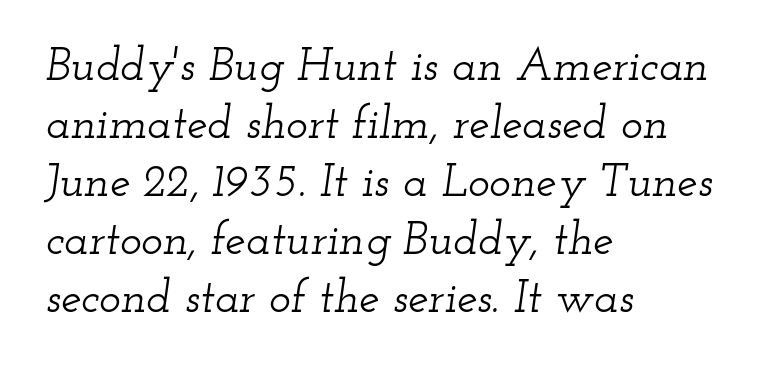
All the whitespace from short lines collects on the right. Characters follow at the spacing the type designer built in. The specimen reads as italic at a glance. Only glyphs here, with clear space below each row. Notice how descenders clear the ascenders below comfortably — that's standard leading. These lines are rendered in a variable-pitch font.
